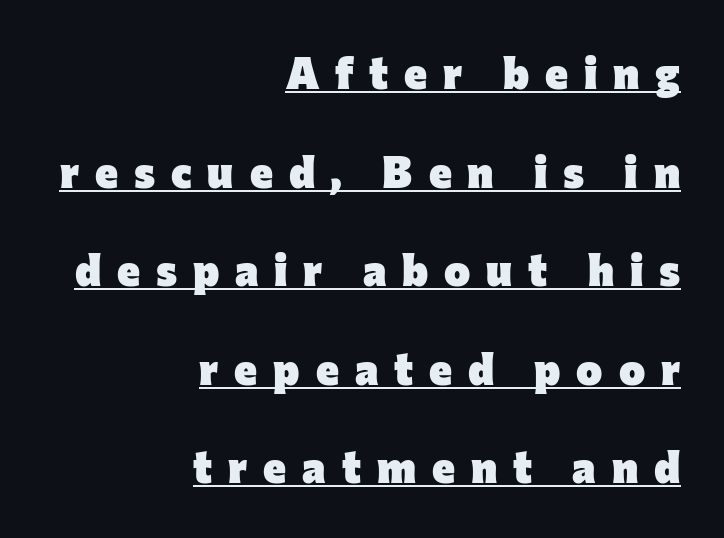
Q: Is the text bold? A: Yes.
Q: Is the text italic (slanted)? A: No, it is upright.
Q: Is the typeface a serif or a sans-serif typeface? A: Sans-serif.
Q: Is the text underlined? A: Yes.
Q: How is the paragraph aligned? A: Right-aligned.
Q: Is the spacing between letters normal or unusually wide? A: Unusually wide.
Q: Is the spacing between lines tight, normal or loose? A: Loose.
Q: Width (condensed, normal, or wide)? A: Normal.
Q: Stroke contrast? A: Low.
Q: x-height? A: Medium.
Q: Monospaced? A: No.
